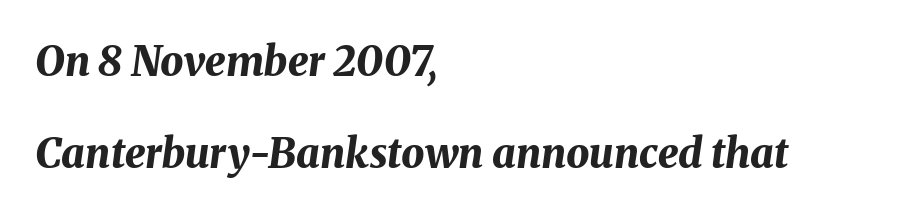
Vertically, the passage feels expansive, rows floating well apart. Strong, thick strokes mark this as bold type. The letters advance in unequal steps, a hallmark of proportional type. Nobody drew a line under any word here.
